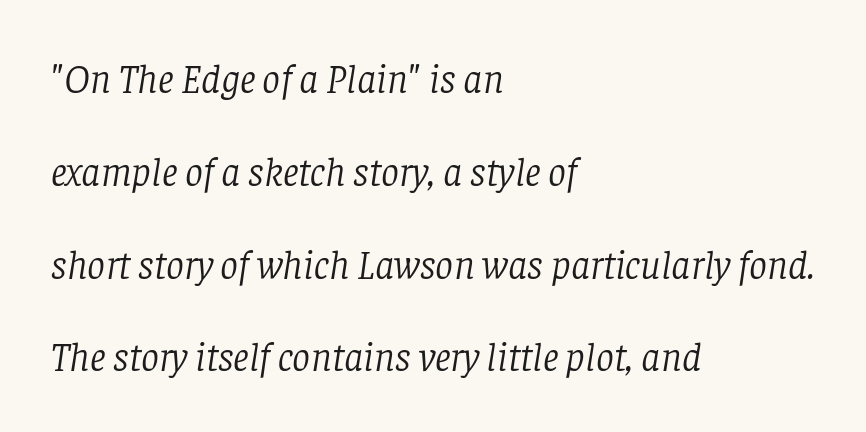
{"serif": "yes", "italic": "yes", "lean": "right", "slant_degrees": 8, "bold": "no", "weight": "light", "width": "normal", "stroke_contrast": "low", "x_height": "large", "monospaced": "no", "underline": "no", "align": "left", "line_spacing": "loose", "line_spacing_ratio": 2.32, "letter_spacing": "normal", "letter_spacing_em": 0.0, "glyph_px": 40}
